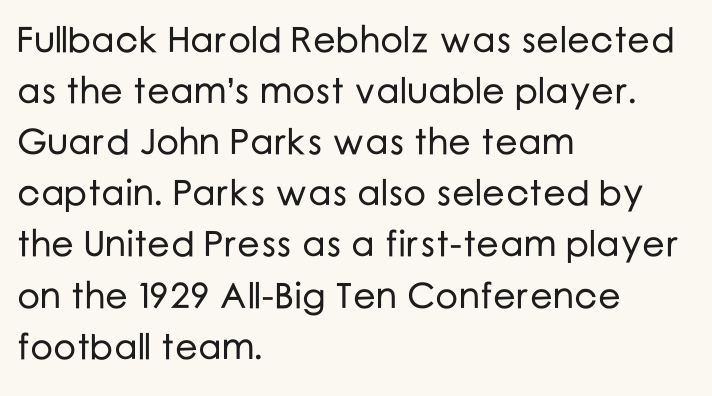
Q: Is the text italic (slanted)? A: No, it is upright.
Q: Is the typeface a serif or a sans-serif typeface? A: Sans-serif.
Q: Is the text underlined? A: No.
Q: How is the paragraph aligned? A: Left-aligned.
Q: Is the spacing between letters normal or unusually wide? A: Normal.
Q: Is the spacing between lines tight, normal or loose? A: Normal.
Q: Width (condensed, normal, or wide)? A: Normal.
Q: Stroke contrast? A: Low.
Q: x-height? A: Medium.
Q: Monospaced? A: No.
